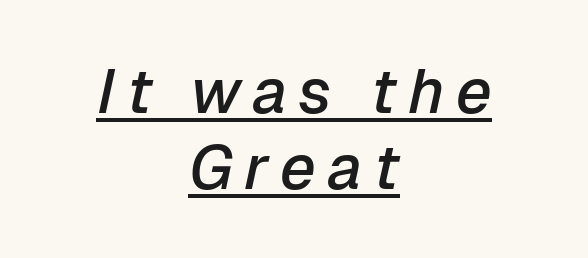
The image shows 63 px semibold type, italic (leaning right); set centered, line spacing 1.21x, underlined; low stroke contrast and a medium x-height.
